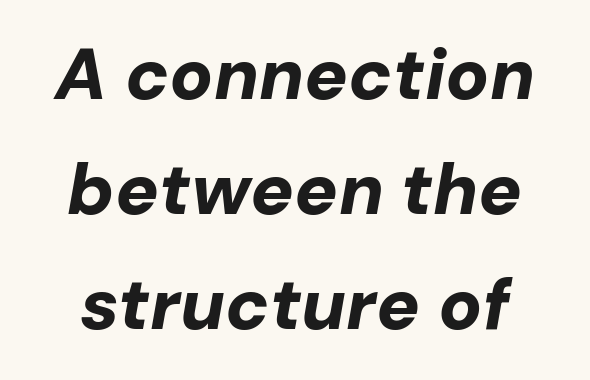
Q: Is the text bold? A: Yes.
Q: Is the text italic (slanted)? A: Yes, it leans right by about 10 degrees.
Q: Is the text underlined? A: No.
Q: How is the paragraph aligned? A: Centered.
Q: Is the spacing between letters normal or unusually wide? A: Normal.
Q: Is the spacing between lines tight, normal or loose? A: Normal.
Q: Width (condensed, normal, or wide)? A: Normal.
Q: Stroke contrast? A: Low.
Q: x-height? A: Medium.
Q: Monospaced? A: No.
